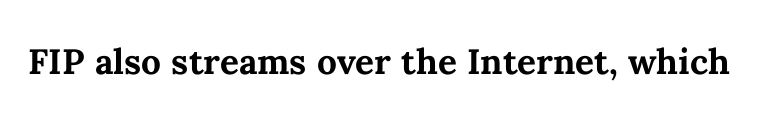
{"italic": "no", "bold": "yes", "weight": "semibold", "width": "normal", "stroke_contrast": "medium", "x_height": "medium", "monospaced": "no", "underline": "no", "letter_spacing": "normal", "letter_spacing_em": 0.0, "glyph_px": 47}
